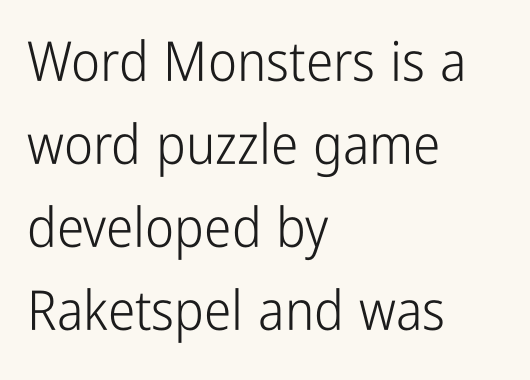
{"serif": "no", "italic": "no", "bold": "no", "weight": "light", "width": "condensed", "stroke_contrast": "low", "x_height": "medium", "monospaced": "no", "underline": "no", "align": "left", "line_spacing": "normal", "line_spacing_ratio": 1.51, "letter_spacing": "normal", "letter_spacing_em": 0.0, "glyph_px": 55}
